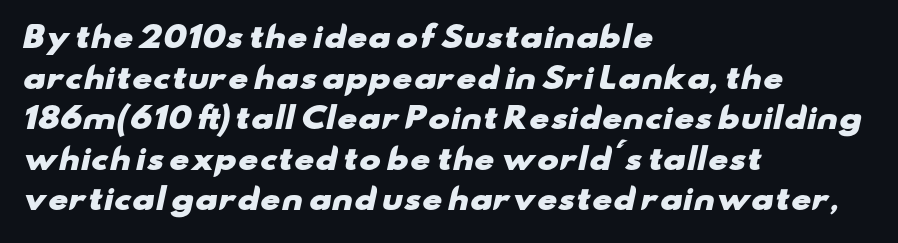
Q: Is the text bold? A: Yes.
Q: Is the typeface a serif or a sans-serif typeface? A: Sans-serif.
Q: Is the text underlined? A: No.
Q: How is the paragraph aligned? A: Left-aligned.
Q: Is the spacing between letters normal or unusually wide? A: Normal.
Q: Is the spacing between lines tight, normal or loose? A: Normal.
Q: Width (condensed, normal, or wide)? A: Wide.
Q: Stroke contrast? A: Low.
Q: x-height? A: Small.
Q: Monospaced? A: No.
